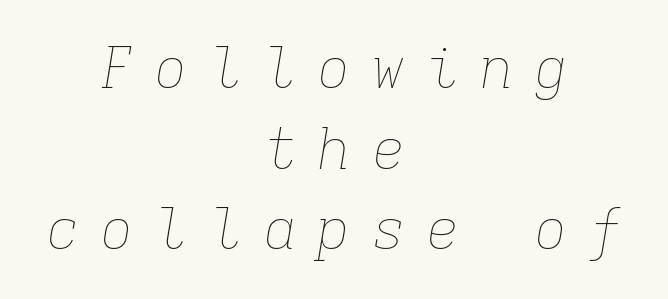
Looking at the ascenders, they clearly lean. Vertical spacing — default. Only glyphs here, with clear space below each row. Fixed-width glyphs throughout — classic coding-font behaviour.
